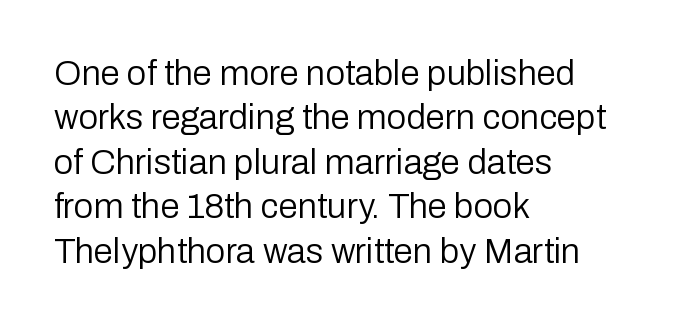
{"serif": "no", "italic": "no", "bold": "no", "weight": "regular", "width": "normal", "stroke_contrast": "low", "x_height": "medium", "monospaced": "no", "underline": "no", "align": "left", "line_spacing": "normal", "line_spacing_ratio": 1.27, "letter_spacing": "normal", "letter_spacing_em": 0.0, "glyph_px": 35}
